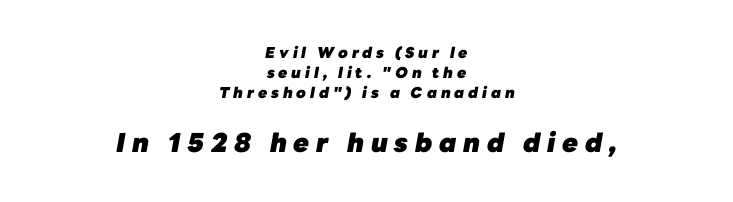
The image shows 26 px bold type, italic (leaning right); set centered, normal line spacing (1.35x), unusually wide letter spacing (+0.26 em), not underlined; the second (bottom) block is 1.73x larger.
